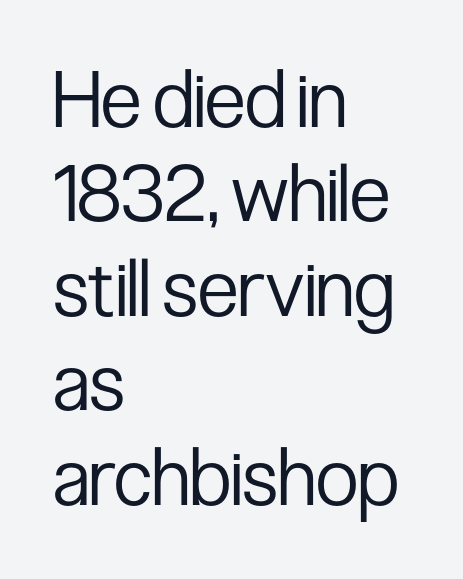
The image shows 78 px regular-weight, condensed sans-serif type, upright; set left-aligned, line spacing 1.21x, normal letter spacing, not underlined; low stroke contrast and a medium x-height.
